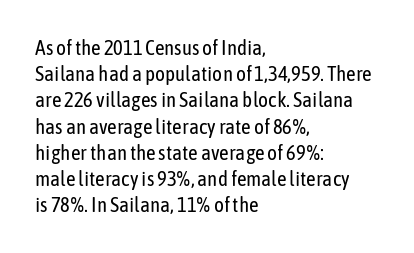
Does extra space separate the letters? No, they use regular spacing. Layout note: lines flush left. The area under the type is left untouched. This reads as an unemphasized weight, regular at the heaviest. This is roman type, the default non-slanted kind. Vertical spacing — default.
